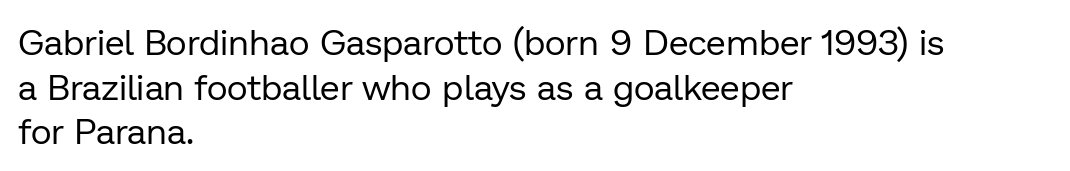
Observe the absence of serifs on each vertical stroke in this sample. The tracking reads as untouched default to a designer's eye. Each stroke keeps to a modest, everyday thickness or less. These lines stack with their left ends in a neat column. Unlike italic type, these characters show no tilt at all.
